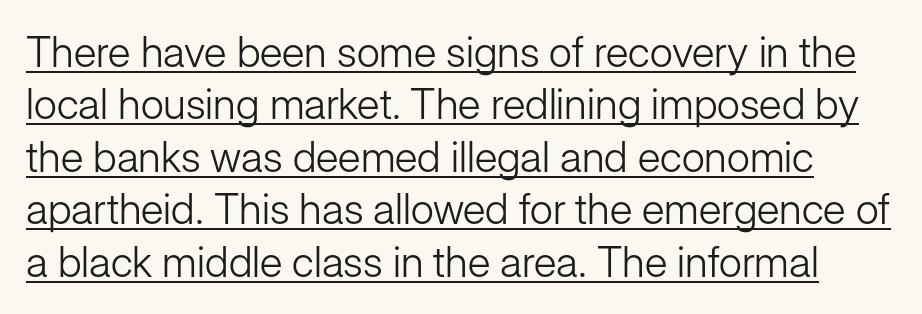
The passage shown is typeset with a sans-serif family. Unlike italic type, these characters show no tilt at all. Varying glyph widths throughout — classic text-font behaviour. The rendering uses the underline text-decoration. No heavy texture on the line: the type isn't bold.
